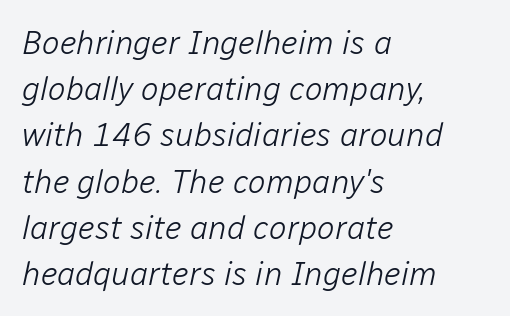
The image shows 33 px light type, italic (leaning right); set left-aligned, normal line spacing (1.4x), normal letter spacing, not underlined; low stroke contrast and a medium x-height.
